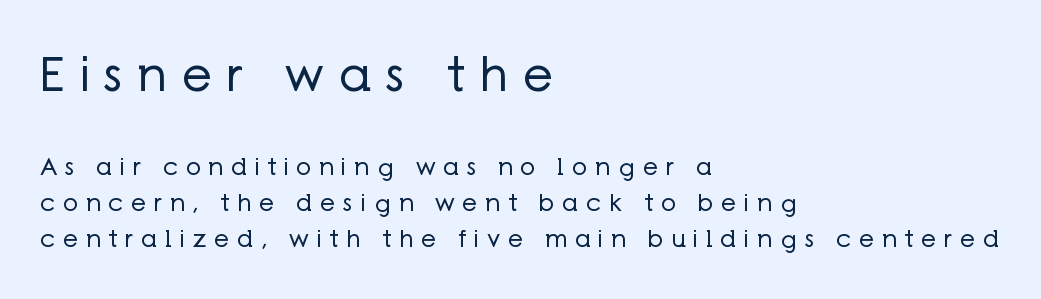
Q: Is the text bold? A: No.
Q: Is the text italic (slanted)? A: No, it is upright.
Q: Is the typeface a serif or a sans-serif typeface? A: Sans-serif.
Q: Is the text underlined? A: No.
Q: How is the paragraph aligned? A: Left-aligned.
Q: Is the spacing between letters normal or unusually wide? A: Unusually wide.
Q: Is the spacing between lines tight, normal or loose? A: Normal.
Q: Which block of text is set in a larger size, the first (top) or the second (bottom)? A: The first (top) one.
Q: Width (condensed, normal, or wide)? A: Normal.
Q: Stroke contrast? A: Low.
Q: x-height? A: Medium.
Q: Monospaced? A: No.
